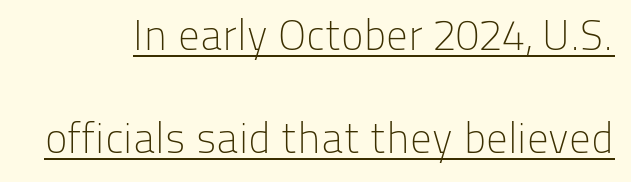
The lettering is marked with a stroke running underneath it. I'd call this a sans setting — the letters go barefoot. Stroke mass is kept to a normal reading level or below. Rendered with straight, roman letterforms. Line spacing here is loose.
